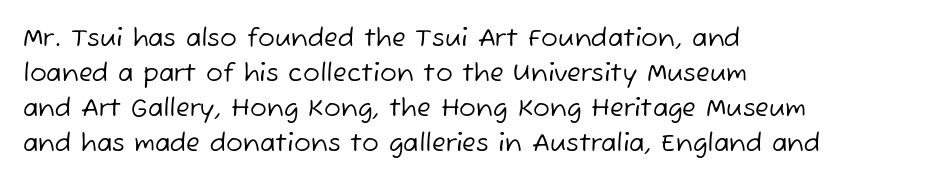
Q: Is the text bold? A: No.
Q: Is the text underlined? A: No.
Q: How is the paragraph aligned? A: Left-aligned.
Q: Is the spacing between letters normal or unusually wide? A: Normal.
Q: Is the spacing between lines tight, normal or loose? A: Normal.
